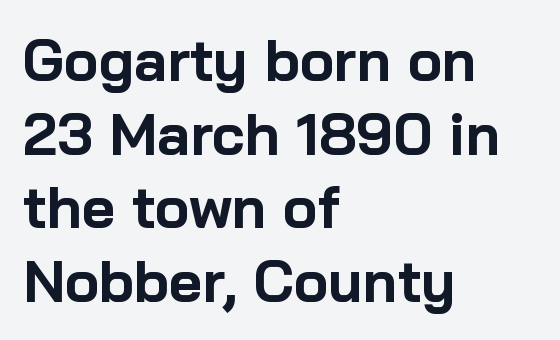
The image shows 58 px bold sans-serif type, upright; set left-aligned, normal line spacing (1.27x), normal letter spacing, not underlined; low stroke contrast and a medium x-height.
